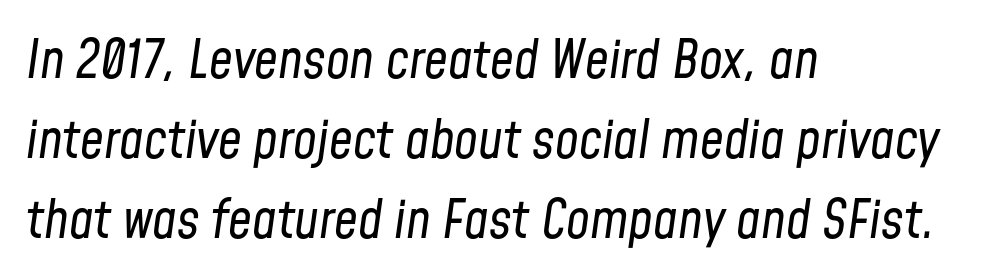
Q: Is the text bold? A: No.
Q: Is the text italic (slanted)? A: Yes, it leans right by about 8 degrees.
Q: Is the text underlined? A: No.
Q: How is the paragraph aligned? A: Left-aligned.
Q: Is the spacing between letters normal or unusually wide? A: Normal.
Q: Is the spacing between lines tight, normal or loose? A: Normal.
Q: Width (condensed, normal, or wide)? A: Condensed.
Q: Stroke contrast? A: Low.
Q: x-height? A: Medium.
Q: Monospaced? A: No.
